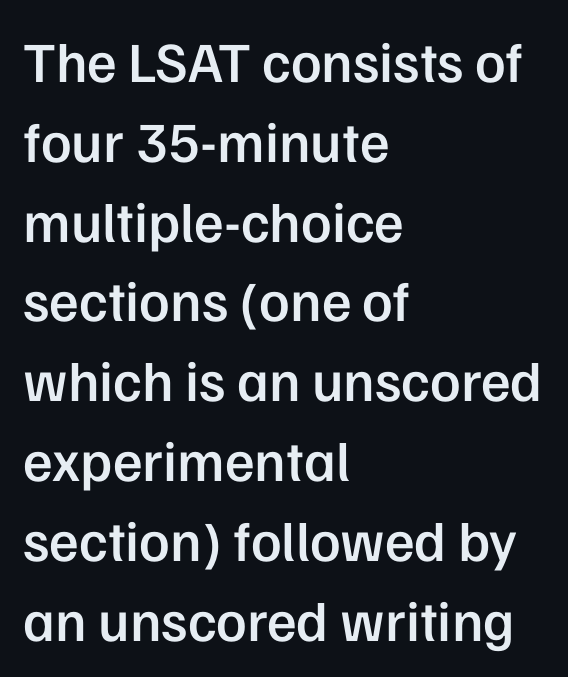
{"serif": "no", "italic": "no", "bold": "semi", "weight": "semibold", "width": "normal", "stroke_contrast": "low", "x_height": "medium", "monospaced": "no", "underline": "no", "align": "left", "line_spacing": "normal", "line_spacing_ratio": 1.4, "letter_spacing": "normal", "letter_spacing_em": 0.0, "glyph_px": 57}
